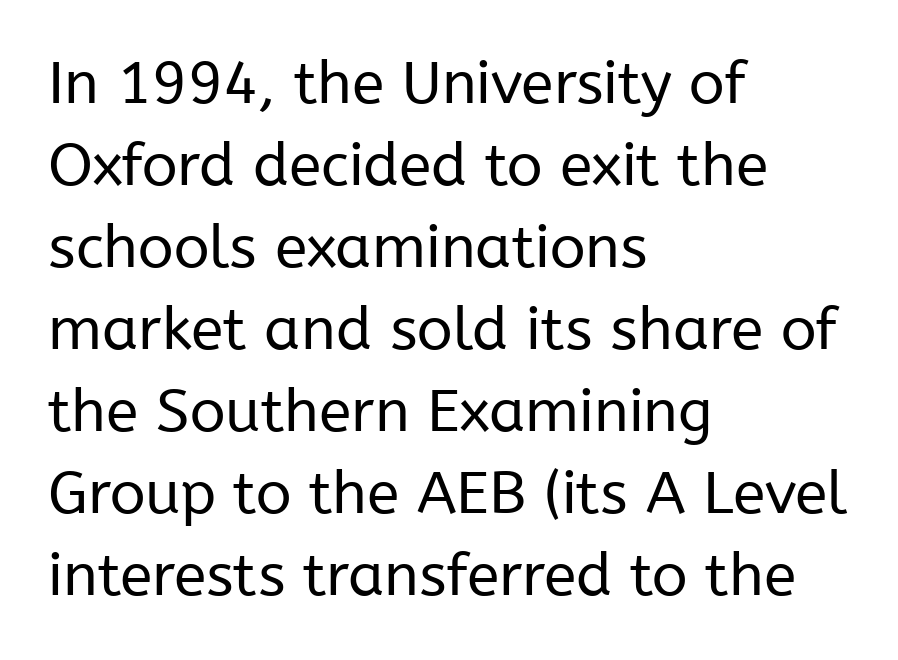
The designer left line spacing at the default. The face used here is proportionally spaced, like ordinary book or web type. Standard letterfit; no display-style spreading of the glyphs. The compositor pushed each line to the left boundary. Ink coverage per letter is moderate at most.
